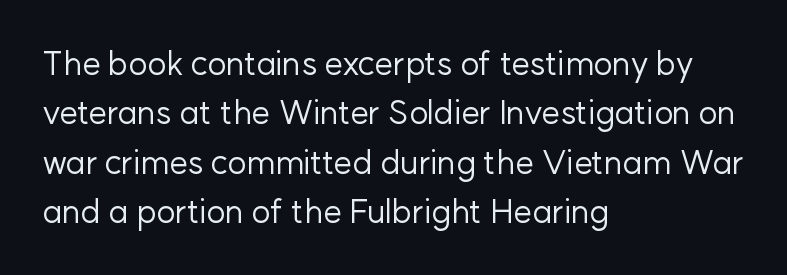
Q: Is the text bold? A: No.
Q: Is the text italic (slanted)? A: No, it is upright.
Q: Is the typeface a serif or a sans-serif typeface? A: Sans-serif.
Q: Is the text underlined? A: No.
Q: How is the paragraph aligned? A: Left-aligned.
Q: Is the spacing between letters normal or unusually wide? A: Normal.
Q: Is the spacing between lines tight, normal or loose? A: Normal.
Q: Width (condensed, normal, or wide)? A: Normal.
Q: Stroke contrast? A: Low.
Q: x-height? A: Medium.
Q: Monospaced? A: No.
